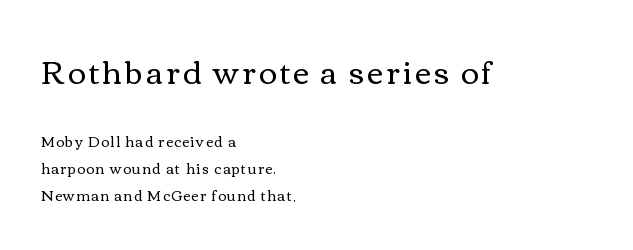
The image shows 31 px regular-weight, wide type, upright; set left-aligned, loose line spacing (1.96x), not underlined; the first (top) block is 2.21x larger; medium stroke contrast and a medium x-height.
